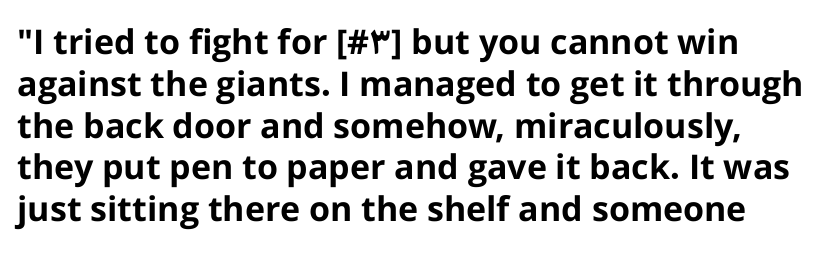
Serif or sans? Sans — the stroke terminals are bare. The font's upright variant was chosen for this text. Character widths vary here, with narrow letters taking less room than wide ones. A full-strength bold gives these letters their thick strokes. Spacing between characters is what you'd get straight out of the box. The foot of each line stays bare and open.
